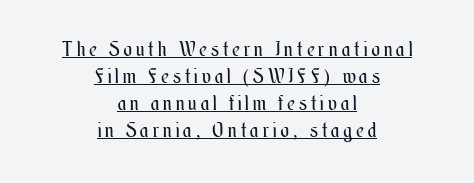
The paragraph has two soft edges and a firm central axis. Underlining? Definitely there. The horizontal fit of the characters is loose and conspicuously gappy. One glance says typical: line gaps are just what's usual. Is there any slant? The stems are plumb. Weight class: somewhere from thin through regular.
